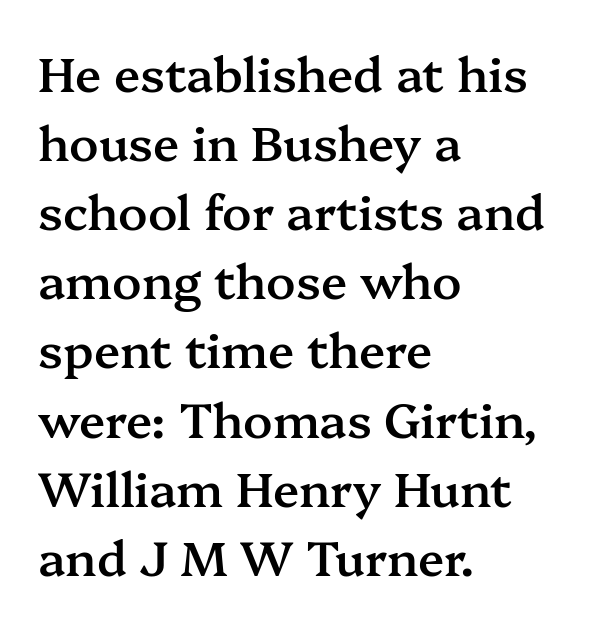
Just letters on the line, the space beneath them empty. The passage is arranged the way most books set body copy — flush left. Serif or sans? Serif — the stroke terminals have little feet. The passage shown is semibold, sitting just below true bold. Note the varied advance widths — an 'i' is clearly narrower than an 'm'.
